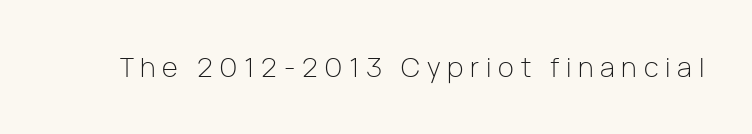
The image shows 27 px text type, upright; set unusually wide letter spacing (+0.25 em), not underlined.
